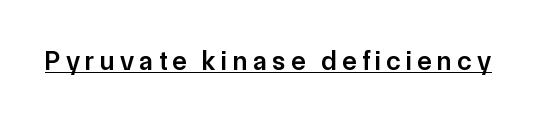
On the weight axis this lands at semibold, roughly 600. This rendering features underlined lettering. Unlike italic type, these characters show no tilt at all. The passage shown has open, widely tracked lettering throughout.
